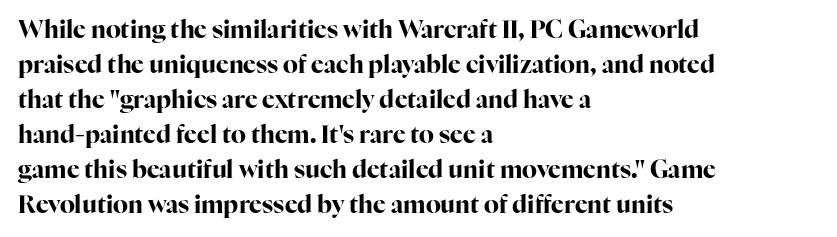
{"italic": "no", "bold": "yes", "underline": "no", "align": "left", "line_spacing": "normal", "line_spacing_ratio": 1.46, "letter_spacing": "normal", "letter_spacing_em": 0.0, "glyph_px": 24}
